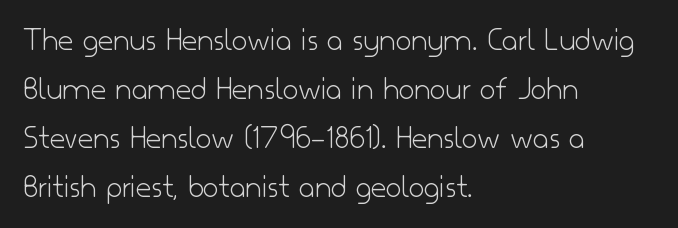
Q: Is the text bold? A: No.
Q: Is the text italic (slanted)? A: No, it is upright.
Q: Is the typeface a serif or a sans-serif typeface? A: Sans-serif.
Q: Is the text underlined? A: No.
Q: How is the paragraph aligned? A: Left-aligned.
Q: Is the spacing between letters normal or unusually wide? A: Normal.
Q: Is the spacing between lines tight, normal or loose? A: Normal.
Q: Width (condensed, normal, or wide)? A: Normal.
Q: Stroke contrast? A: Low.
Q: x-height? A: Small.
Q: Monospaced? A: No.
